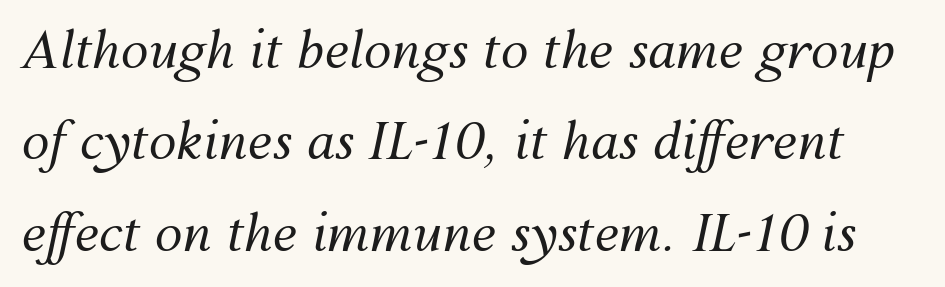
The image shows 50 px regular-weight type, italic (leaning right); set line spacing 1.83x, normal letter spacing, not underlined; medium stroke contrast and a medium x-height.
